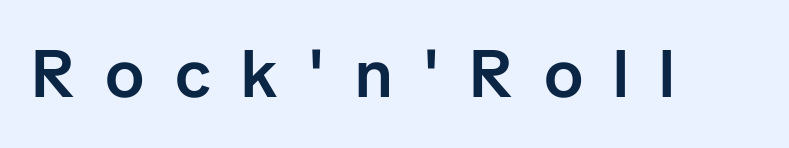
Q: Is the text bold? A: Semi-bold.
Q: Is the text italic (slanted)? A: No, it is upright.
Q: Is the typeface a serif or a sans-serif typeface? A: Sans-serif.
Q: Is the text underlined? A: No.
Q: Is the spacing between letters normal or unusually wide? A: Unusually wide.
Q: Width (condensed, normal, or wide)? A: Normal.
Q: Stroke contrast? A: Low.
Q: x-height? A: Medium.
Q: Monospaced? A: No.
